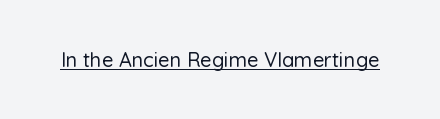
{"italic": "no", "underline": "yes", "letter_spacing": "normal", "letter_spacing_em": 0.0, "glyph_px": 20}
